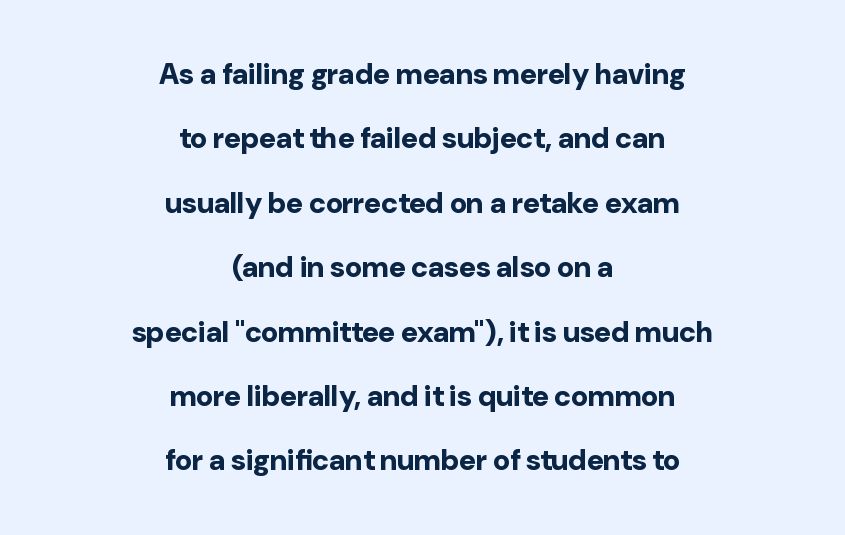
The image shows 29 px bold sans-serif type, upright; set centered, loose line spacing (2.22x), normal letter spacing, not underlined; low stroke contrast and a medium x-height.
